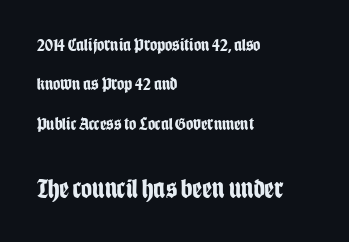
The image shows 27 px bold type, upright; set left-aligned, loose line spacing (2.19x), normal letter spacing, not underlined; the second (bottom) block is 1.5x larger.
